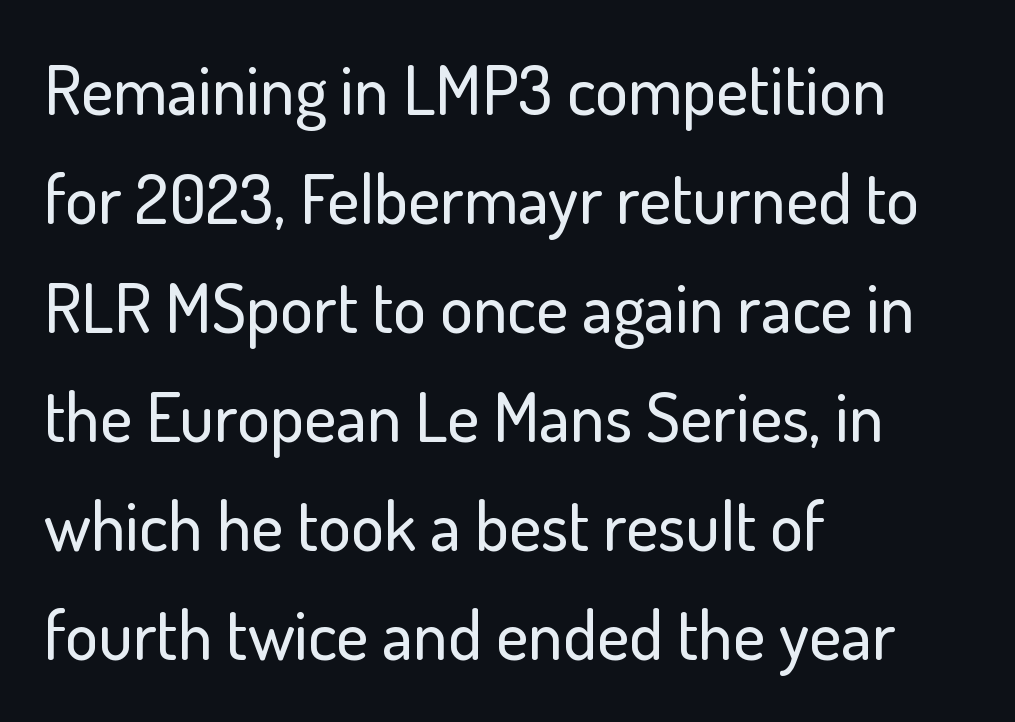
{"serif": "no", "italic": "no", "width": "normal", "stroke_contrast": "low", "x_height": "small", "monospaced": "no", "underline": "no", "align": "left", "line_spacing": "normal", "line_spacing_ratio": 1.58, "letter_spacing": "normal", "letter_spacing_em": 0.0, "glyph_px": 69}
